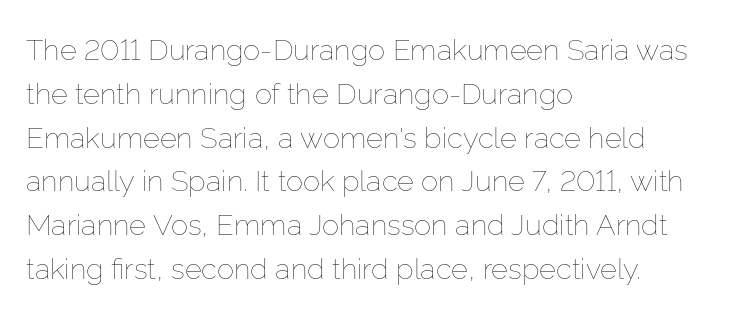
The image shows 29 px thin type, upright; set left-aligned, normal line spacing (1.51x), normal letter spacing, not underlined; low stroke contrast and a medium x-height.
